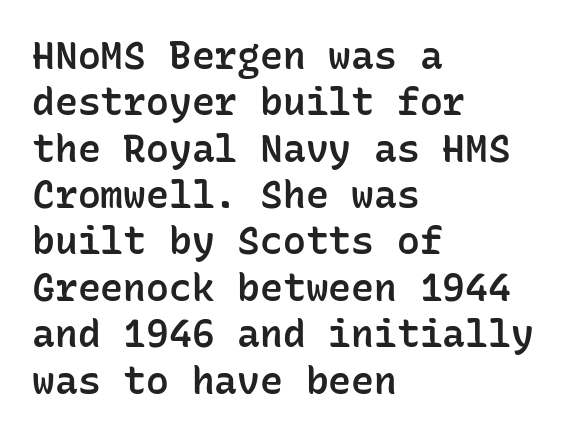
Q: Is the text bold? A: Semi-bold.
Q: Is the text italic (slanted)? A: No, it is upright.
Q: Is the typeface a serif or a sans-serif typeface? A: Sans-serif.
Q: Is the text underlined? A: No.
Q: How is the paragraph aligned? A: Left-aligned.
Q: Is the spacing between letters normal or unusually wide? A: Normal.
Q: Width (condensed, normal, or wide)? A: Normal.
Q: Stroke contrast? A: Low.
Q: x-height? A: Medium.
Q: Monospaced? A: Yes.
